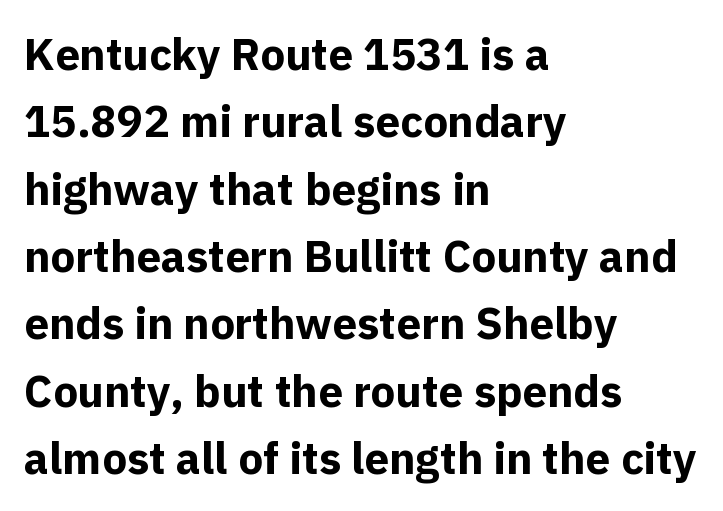
Q: Is the text bold? A: Yes.
Q: Is the text italic (slanted)? A: No, it is upright.
Q: Is the typeface a serif or a sans-serif typeface? A: Sans-serif.
Q: Is the text underlined? A: No.
Q: How is the paragraph aligned? A: Left-aligned.
Q: Is the spacing between letters normal or unusually wide? A: Normal.
Q: Is the spacing between lines tight, normal or loose? A: Normal.
Q: Width (condensed, normal, or wide)? A: Normal.
Q: x-height? A: Medium.
Q: Monospaced? A: No.
